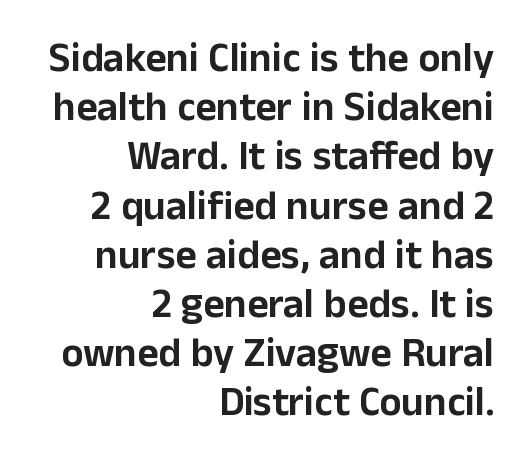
The image shows 41 px sans-serif type, upright; set right-aligned, line spacing 1.2x, normal letter spacing, not underlined; low stroke contrast and a medium x-height.
